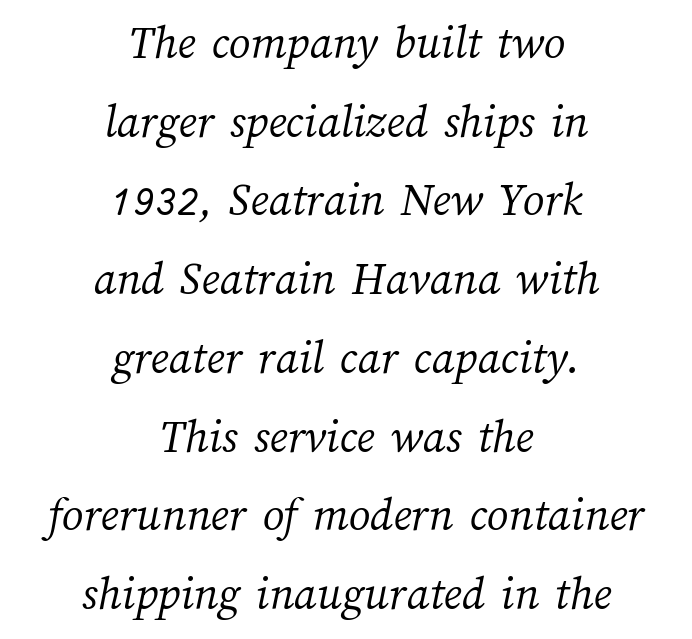
The image shows 48 px light type; set centered, normal line spacing (1.64x), normal letter spacing, not underlined; medium stroke contrast and a medium x-height.
